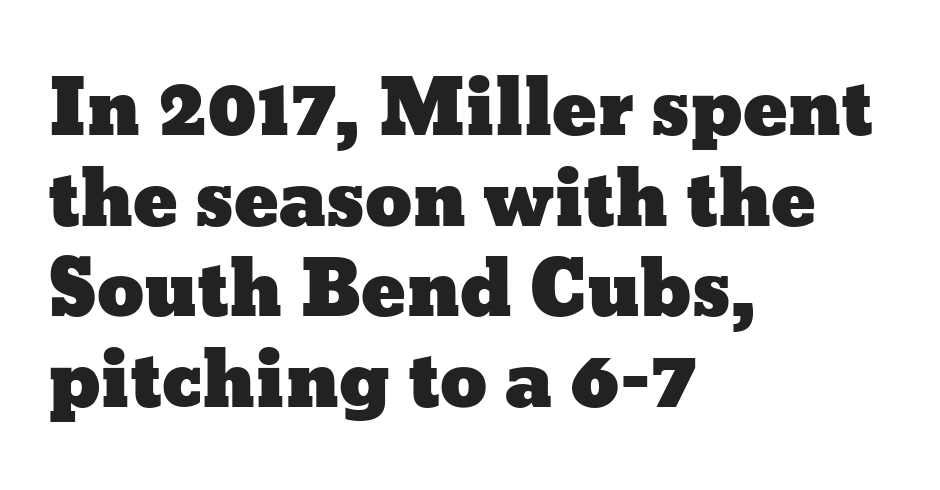
{"italic": "no", "width": "wide", "stroke_contrast": "low", "x_height": "medium", "monospaced": "no", "underline": "no", "align": "left", "line_spacing_ratio": 1.21, "letter_spacing": "normal", "letter_spacing_em": 0.0, "glyph_px": 75}
